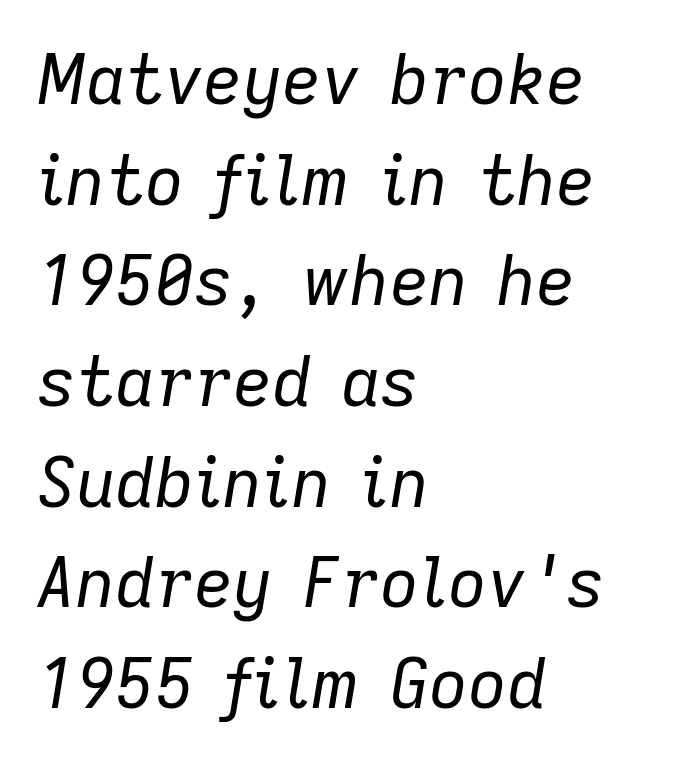
Q: Is the text bold? A: No.
Q: Is the text italic (slanted)? A: Yes, it leans right by about 9 degrees.
Q: Is the text underlined? A: No.
Q: How is the paragraph aligned? A: Left-aligned.
Q: Is the spacing between letters normal or unusually wide? A: Normal.
Q: Is the spacing between lines tight, normal or loose? A: Normal.
Q: Width (condensed, normal, or wide)? A: Normal.
Q: Stroke contrast? A: Low.
Q: x-height? A: Medium.
Q: Monospaced? A: No.
